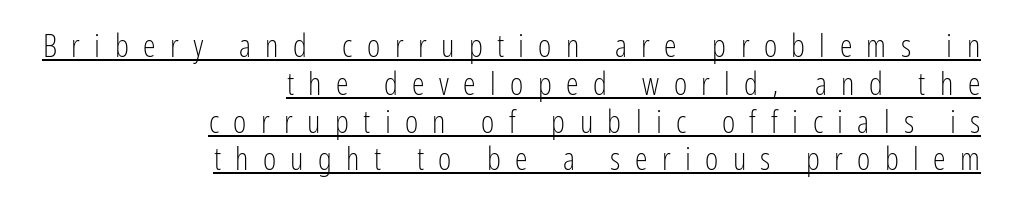
Q: Is the text bold? A: No.
Q: Is the text italic (slanted)? A: No, it is upright.
Q: Is the typeface a serif or a sans-serif typeface? A: Sans-serif.
Q: Is the text underlined? A: Yes.
Q: How is the paragraph aligned? A: Right-aligned.
Q: Is the spacing between letters normal or unusually wide? A: Unusually wide.
Q: Width (condensed, normal, or wide)? A: Condensed.
Q: Stroke contrast? A: Low.
Q: x-height? A: Medium.
Q: Monospaced? A: No.
